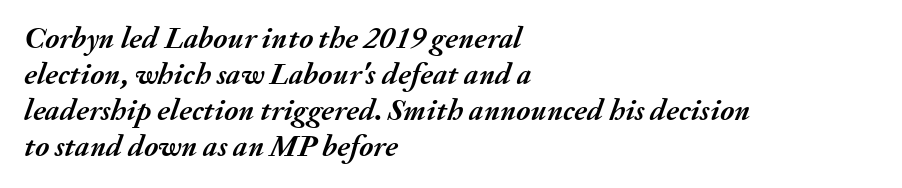
Q: Is the text bold? A: Yes.
Q: Is the text italic (slanted)? A: Yes, it leans right by about 20 degrees.
Q: Is the text underlined? A: No.
Q: How is the paragraph aligned? A: Left-aligned.
Q: Is the spacing between letters normal or unusually wide? A: Normal.
Q: Width (condensed, normal, or wide)? A: Normal.
Q: Stroke contrast? A: Medium.
Q: x-height? A: Small.
Q: Monospaced? A: No.
